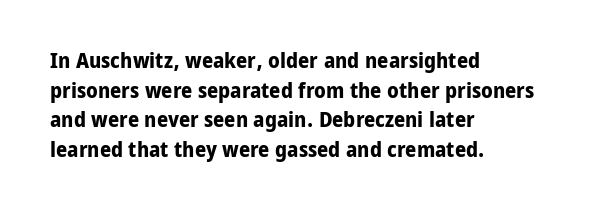
Q: Is the text bold? A: Yes.
Q: Is the text italic (slanted)? A: No, it is upright.
Q: Is the text underlined? A: No.
Q: How is the paragraph aligned? A: Left-aligned.
Q: Is the spacing between letters normal or unusually wide? A: Normal.
Q: Is the spacing between lines tight, normal or loose? A: Normal.
